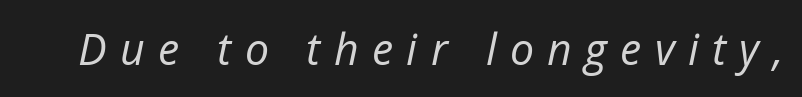
{"italic": "yes", "lean": "right", "slant_degrees": 12, "bold": "no", "weight": "regular", "width": "normal", "stroke_contrast": "low", "x_height": "medium", "monospaced": "no", "underline": "no", "letter_spacing": "wide", "letter_spacing_em": 0.31, "glyph_px": 43}
